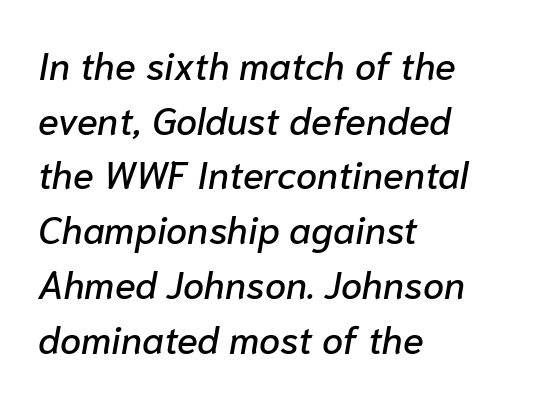
Q: Is the text italic (slanted)? A: Yes, it leans right by about 10 degrees.
Q: Is the text underlined? A: No.
Q: How is the paragraph aligned? A: Left-aligned.
Q: Is the spacing between letters normal or unusually wide? A: Normal.
Q: Is the spacing between lines tight, normal or loose? A: Normal.
Q: Width (condensed, normal, or wide)? A: Normal.
Q: Stroke contrast? A: Low.
Q: x-height? A: Medium.
Q: Monospaced? A: No.
